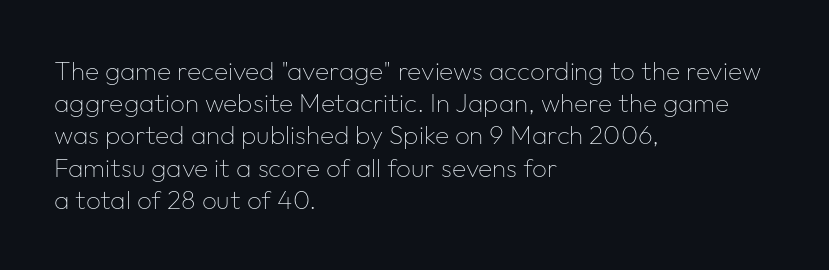
No letter is thick-stroked: the sample isn't bold. The lettering stays uniformly vertical, giving the passage a roman look. This sample uses plain, unmodified letter spacing. These lines stack with their left ends in a neat column. The gap between lines stays unmarked.
